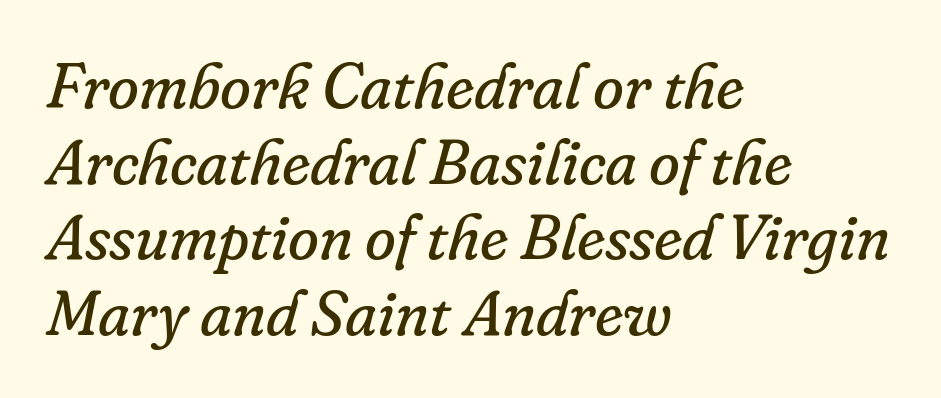
Q: Is the text bold? A: No.
Q: Is the text italic (slanted)? A: Yes, it leans right by about 16 degrees.
Q: Is the typeface a serif or a sans-serif typeface? A: Serif.
Q: Is the text underlined? A: No.
Q: How is the paragraph aligned? A: Left-aligned.
Q: Is the spacing between letters normal or unusually wide? A: Normal.
Q: Width (condensed, normal, or wide)? A: Normal.
Q: Stroke contrast? A: Low.
Q: x-height? A: Small.
Q: Monospaced? A: No.
